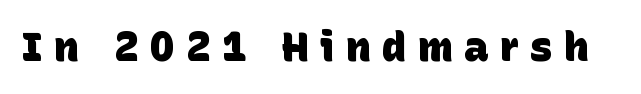
Q: Is the text bold? A: Yes.
Q: Is the typeface a serif or a sans-serif typeface? A: Sans-serif.
Q: Is the text underlined? A: No.
Q: Is the spacing between letters normal or unusually wide? A: Unusually wide.
Q: Width (condensed, normal, or wide)? A: Normal.
Q: Stroke contrast? A: Low.
Q: x-height? A: Large.
Q: Monospaced? A: No.
